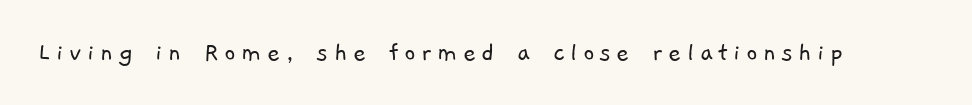
Q: Is the text bold? A: No.
Q: Is the typeface a serif or a sans-serif typeface? A: Sans-serif.
Q: Is the text underlined? A: No.
Q: Width (condensed, normal, or wide)? A: Normal.
Q: Stroke contrast? A: Low.
Q: x-height? A: Medium.
Q: Monospaced? A: No.
